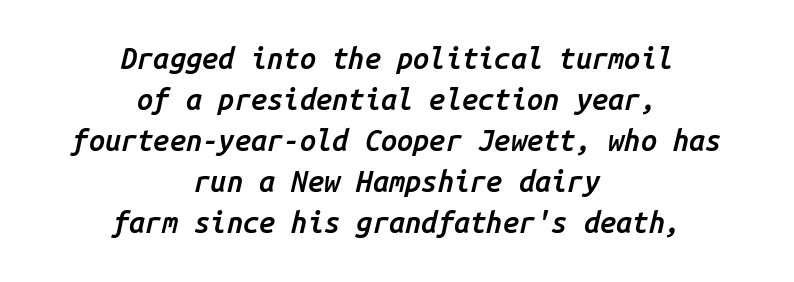
{"italic": "yes", "lean": "right", "slant_degrees": 14, "bold": "semi", "weight": "semibold", "width": "normal", "stroke_contrast": "low", "x_height": "medium", "monospaced": "yes", "underline": "no", "align": "center", "line_spacing": "normal", "line_spacing_ratio": 1.41, "letter_spacing": "normal", "letter_spacing_em": 0.0, "glyph_px": 29}
